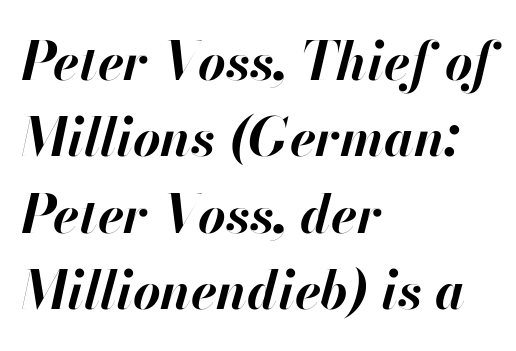
{"italic": "yes", "lean": "right", "slant_degrees": 13, "bold": "yes", "weight": "bold", "width": "normal", "stroke_contrast": "high", "x_height": "small", "monospaced": "no", "underline": "no", "align": "left", "line_spacing": "normal", "line_spacing_ratio": 1.44, "letter_spacing": "normal", "letter_spacing_em": 0.0, "glyph_px": 53}
